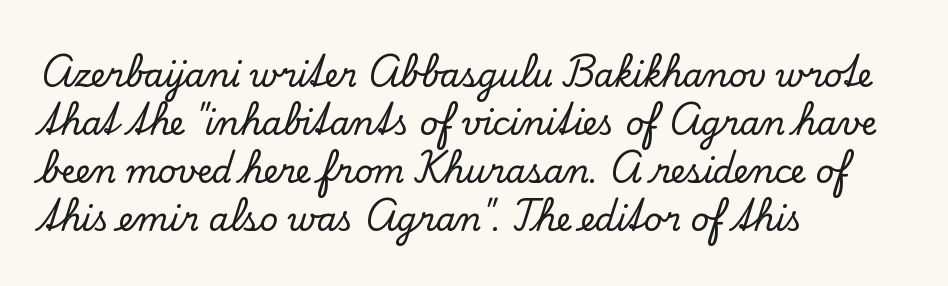
The image shows 32 px serif type; set left-aligned, normal line spacing (1.5x), normal letter spacing, not underlined; low stroke contrast and a small x-height.
